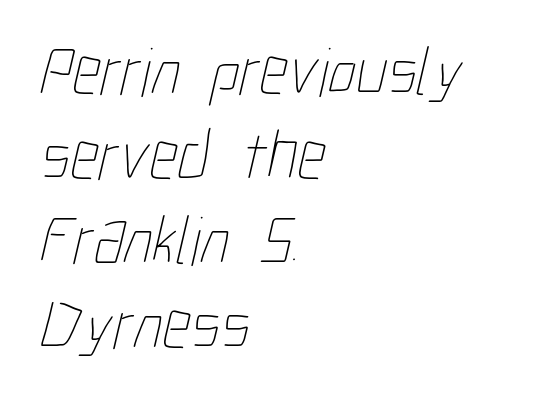
Q: Is the text bold? A: No.
Q: Is the text underlined? A: No.
Q: How is the paragraph aligned? A: Left-aligned.
Q: Is the spacing between letters normal or unusually wide? A: Normal.
Q: Width (condensed, normal, or wide)? A: Condensed.
Q: Stroke contrast? A: Low.
Q: x-height? A: Medium.
Q: Monospaced? A: No.
